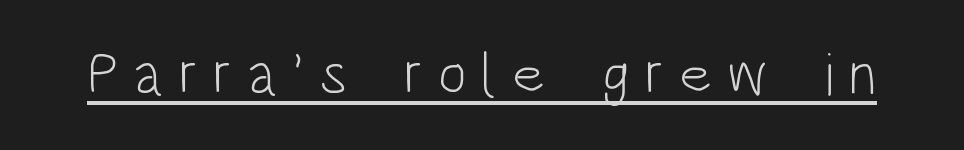
Q: Is the text bold? A: No.
Q: Is the text italic (slanted)? A: No, it is upright.
Q: Is the typeface a serif or a sans-serif typeface? A: Sans-serif.
Q: Is the text underlined? A: Yes.
Q: Is the spacing between letters normal or unusually wide? A: Unusually wide.
Q: Width (condensed, normal, or wide)? A: Condensed.
Q: Stroke contrast? A: Low.
Q: x-height? A: Large.
Q: Monospaced? A: No.
